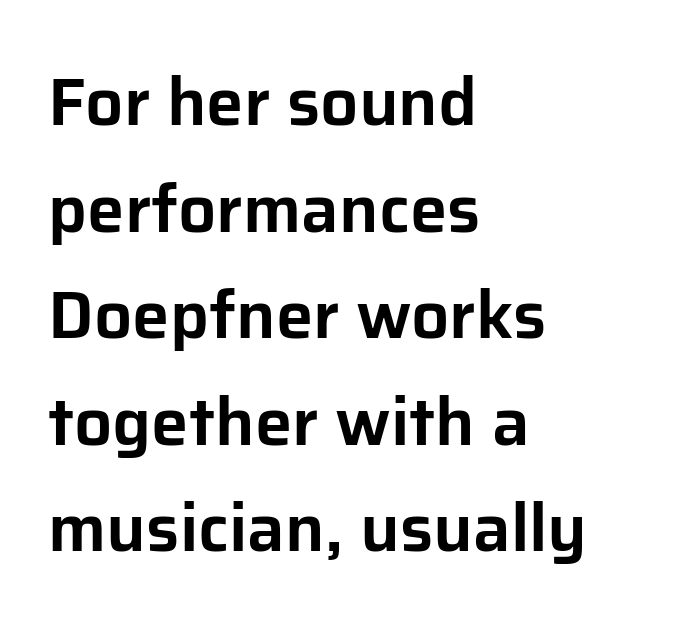
Rows of type keep a routine distance in the vertical direction. Ascenders rise straight up at ninety degrees. Only glyphs here, with clear space below each row. Words appear dense and cohesive because spacing is normal. Here the designer chose a conventional face with non-uniform glyph widths.
